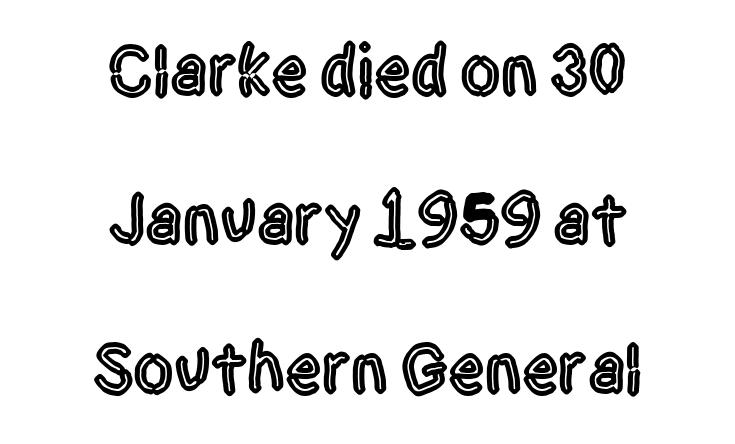
Q: Is the text italic (slanted)? A: No, it is upright.
Q: Is the typeface a serif or a sans-serif typeface? A: Sans-serif.
Q: Is the text underlined? A: No.
Q: How is the paragraph aligned? A: Centered.
Q: Is the spacing between letters normal or unusually wide? A: Normal.
Q: Is the spacing between lines tight, normal or loose? A: Loose.
Q: Width (condensed, normal, or wide)? A: Condensed.
Q: x-height? A: Large.
Q: Monospaced? A: No.
